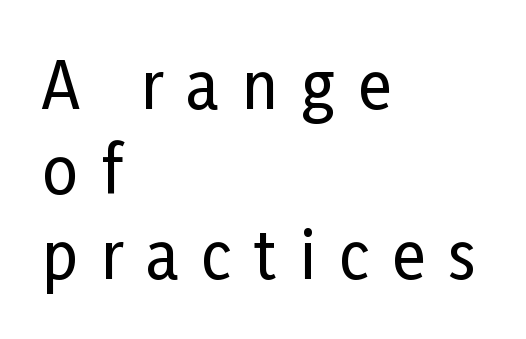
The image shows 63 px condensed sans-serif type, upright; set left-aligned, normal line spacing (1.35x), unusually wide letter spacing (+0.37 em), not underlined; low stroke contrast and a medium x-height.
